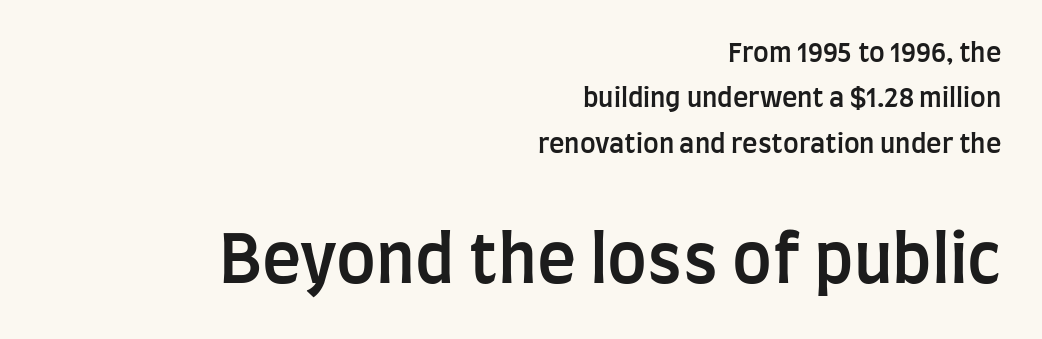
{"serif": "no", "italic": "no", "bold": "semi", "weight": "semibold", "width": "condensed", "stroke_contrast": "low", "x_height": "large", "monospaced": "no", "underline": "no", "align": "right", "line_spacing_ratio": 1.75, "letter_spacing": "normal", "letter_spacing_em": 0.0, "larger_block": "second", "size_ratio": 2.54, "glyph_px": 66}
